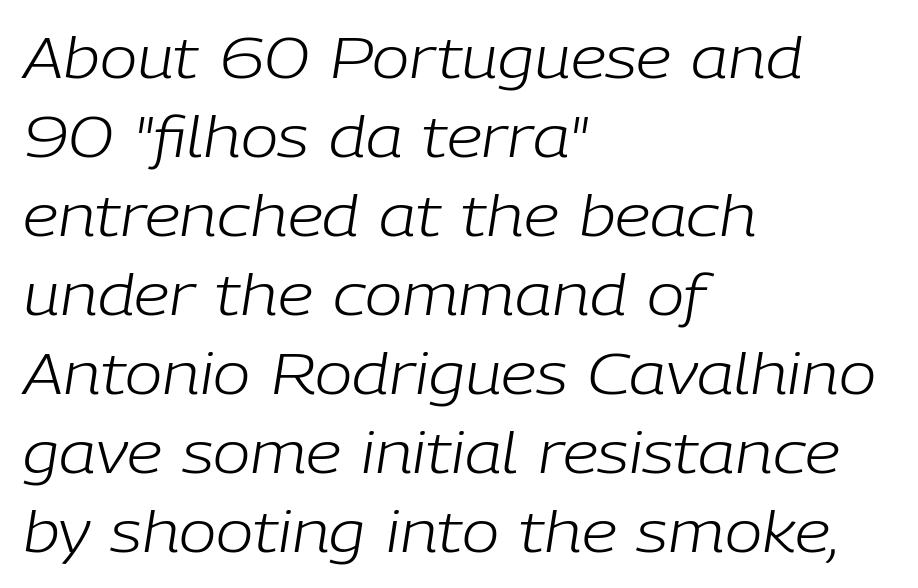
This block has exactly the height ordinary leading produces. The lettering tilts uniformly, giving the passage an italic look. Descender tails drop into unmarked territory. The ragged edge is on the right, which tells us the setting is flush left. Proportional: the letters do not fall into vertical columns. Vertical stems look standard width or narrower in stroke.
